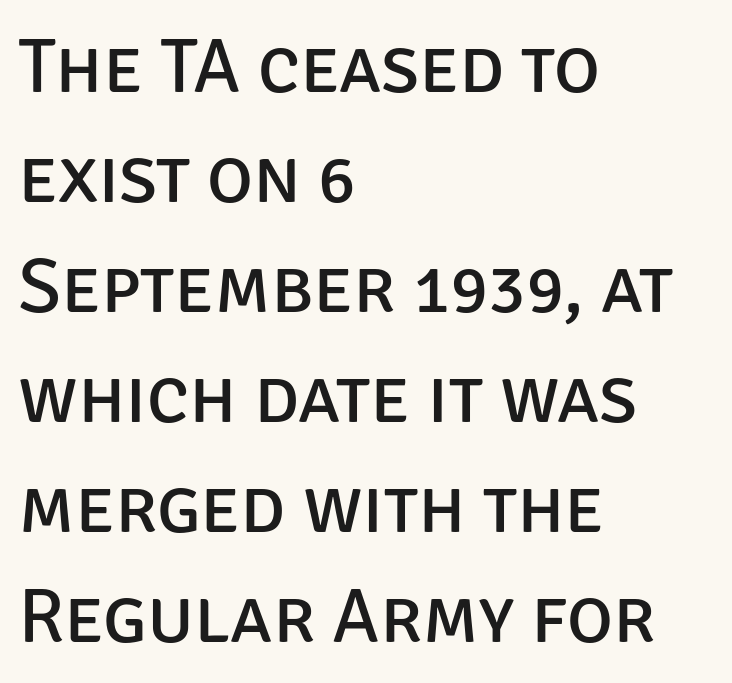
The image shows 78 px regular-weight sans-serif type, upright; set left-aligned, normal line spacing (1.41x), normal letter spacing, not underlined; low stroke contrast and a large x-height.
